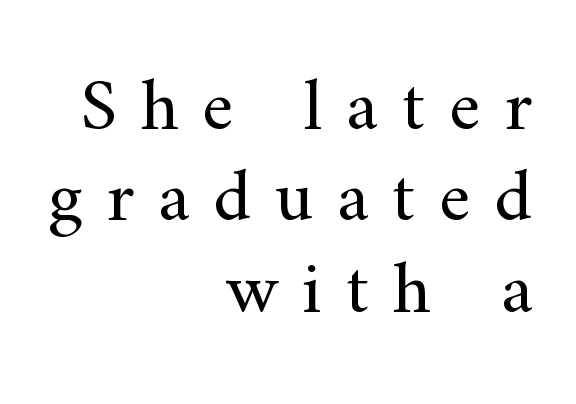
Ascenders rise straight up at ninety degrees. Character widths vary here, with narrow letters taking less room than wide ones. Only glyphs here, with clear space below each row. Tracking value appears strongly positive — letters spread wide. Bold? No — there's no thickening of the strokes.
